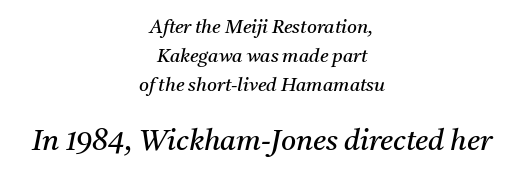
{"serif": "yes", "italic": "yes", "lean": "right", "slant_degrees": 11, "bold": "no", "weight": "regular", "width": "normal", "stroke_contrast": "medium", "x_height": "medium", "monospaced": "no", "underline": "no", "align": "center", "line_spacing": "normal", "line_spacing_ratio": 1.53, "letter_spacing": "normal", "letter_spacing_em": 0.0, "larger_block": "second", "size_ratio": 1.53, "glyph_px": 29}
